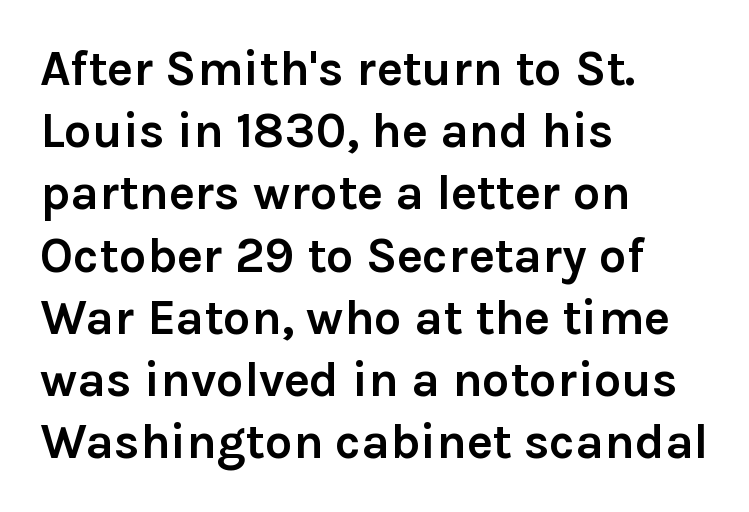
Q: Is the text bold? A: Yes.
Q: Is the text italic (slanted)? A: No, it is upright.
Q: Is the typeface a serif or a sans-serif typeface? A: Sans-serif.
Q: Is the text underlined? A: No.
Q: How is the paragraph aligned? A: Left-aligned.
Q: Is the spacing between letters normal or unusually wide? A: Normal.
Q: Is the spacing between lines tight, normal or loose? A: Normal.
Q: Width (condensed, normal, or wide)? A: Normal.
Q: x-height? A: Medium.
Q: Monospaced? A: No.
